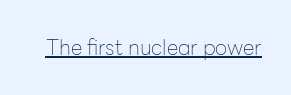
{"italic": "no", "bold": "no", "underline": "yes", "letter_spacing": "normal", "letter_spacing_em": 0.0, "glyph_px": 21}
